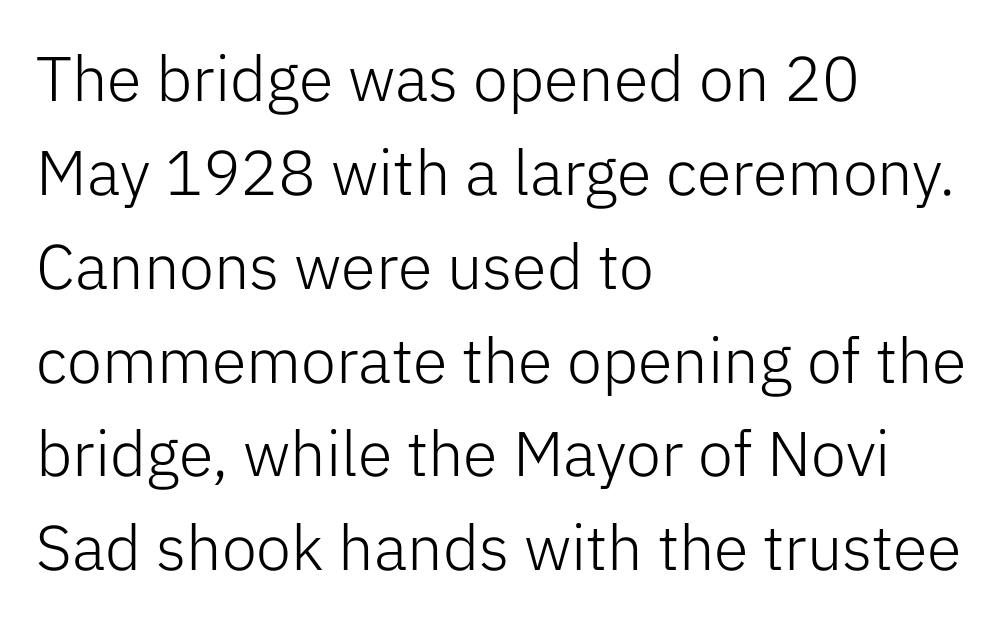
Underline: absent. Classification — sans serif. Letters have the restrained weight of plain body copy at most. Standard letterfit; no display-style spreading of the glyphs.
